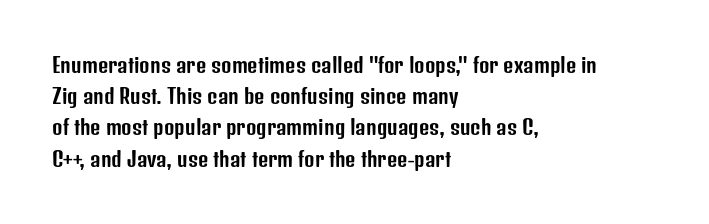
{"italic": "no", "underline": "no", "align": "left", "line_spacing": "normal", "line_spacing_ratio": 1.56, "letter_spacing": "normal", "letter_spacing_em": 0.0, "glyph_px": 20}
